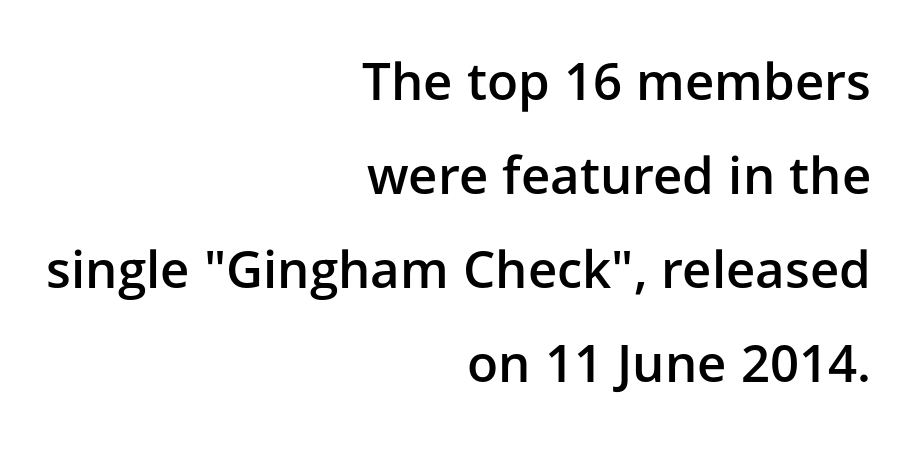
The image shows 51 px semibold sans-serif type, upright; set right-aligned, line spacing 1.84x, normal letter spacing, not underlined; low stroke contrast and a medium x-height.
